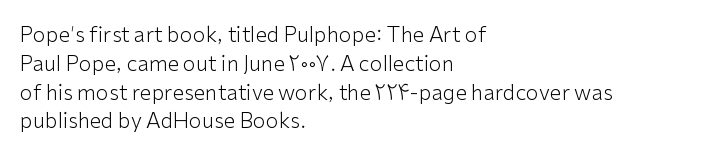
Each new line begins a customary step beneath the previous one. Stems here are at most as thick as an everyday book face. Words appear dense and cohesive because spacing is normal. Descenders hang freely into open space. The axis of the letterforms is exactly vertical.
